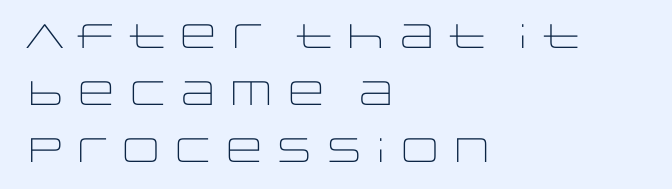
{"serif": "no", "italic": "no", "bold": "no", "weight": "light", "width": "wide", "stroke_contrast": "low", "x_height": "large", "monospaced": "no", "underline": "no", "align": "left", "line_spacing": "normal", "line_spacing_ratio": 1.67, "letter_spacing": "normal", "letter_spacing_em": 0.0, "glyph_px": 34}
